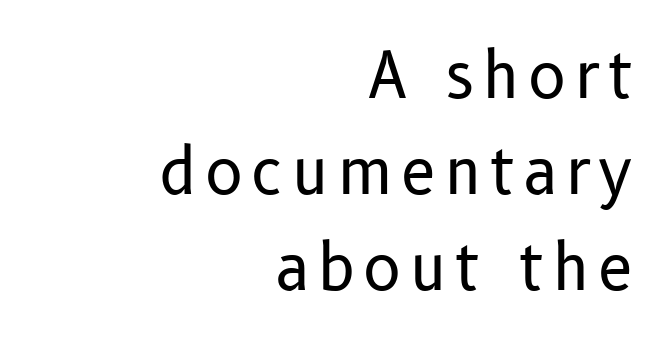
{"serif": "no", "italic": "no", "bold": "no", "weight": "regular", "width": "normal", "stroke_contrast": "low", "x_height": "medium", "monospaced": "no", "underline": "no", "align": "right", "line_spacing": "normal", "line_spacing_ratio": 1.52, "glyph_px": 63}
